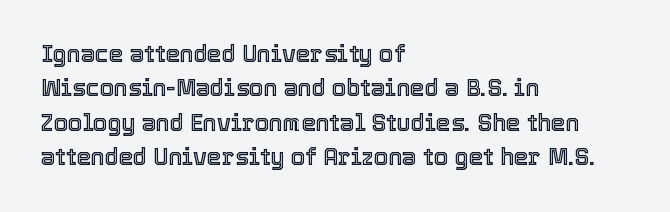
{"italic": "no", "underline": "no", "align": "left", "line_spacing": "normal", "line_spacing_ratio": 1.5, "letter_spacing": "normal", "letter_spacing_em": 0.0, "glyph_px": 23}
